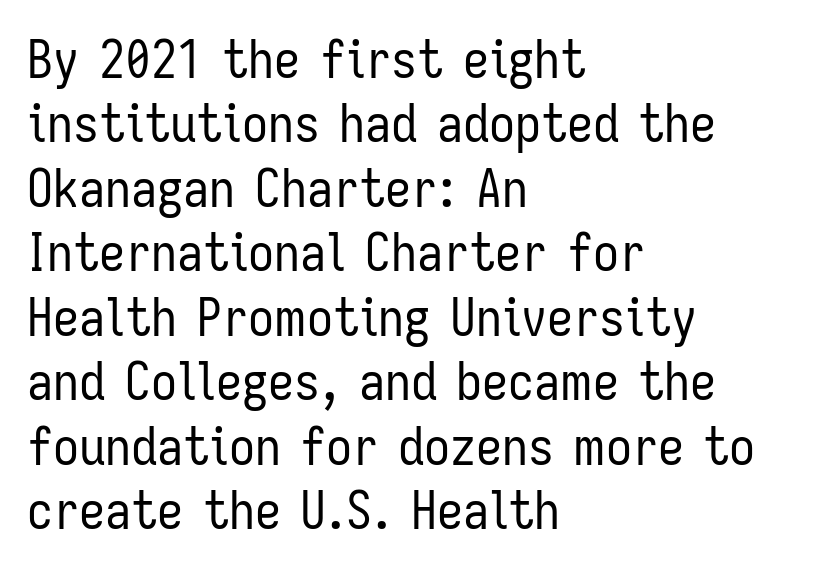
Vertical strokes here are truly vertical. Think of a printed novel: that variable character pitch is what you see here. Nobody drew a line under any word here. The glyphs in this specimen are sans serif. This reads as an unemphasized weight, regular at the heaviest.
